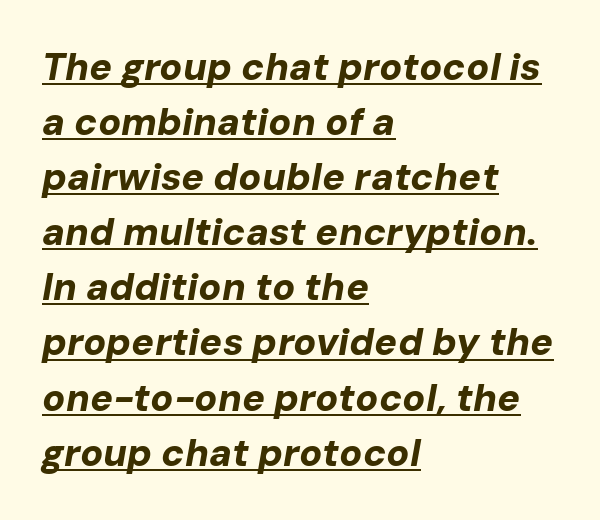
Q: Is the text bold? A: Yes.
Q: Is the text italic (slanted)? A: Yes, it leans right by about 10 degrees.
Q: Is the text underlined? A: Yes.
Q: How is the paragraph aligned? A: Left-aligned.
Q: Is the spacing between letters normal or unusually wide? A: Normal.
Q: Is the spacing between lines tight, normal or loose? A: Normal.
Q: Width (condensed, normal, or wide)? A: Normal.
Q: Stroke contrast? A: Low.
Q: x-height? A: Medium.
Q: Monospaced? A: No.
